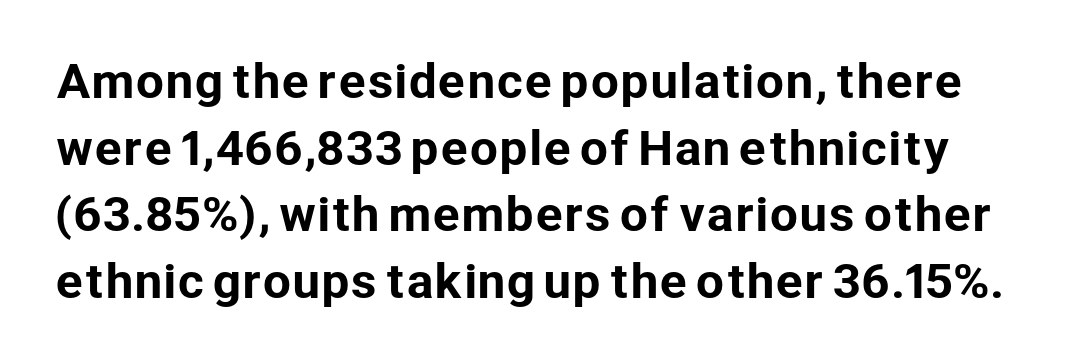
{"serif": "no", "italic": "no", "width": "normal", "stroke_contrast": "low", "x_height": "medium", "monospaced": "no", "underline": "no", "line_spacing": "normal", "line_spacing_ratio": 1.48, "letter_spacing": "normal", "letter_spacing_em": 0.0, "glyph_px": 45}
